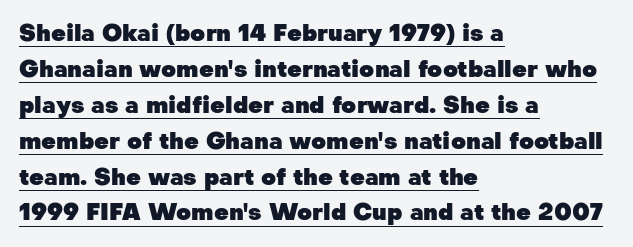
Q: Is the text bold? A: Yes.
Q: Is the text italic (slanted)? A: No, it is upright.
Q: Is the text underlined? A: Yes.
Q: How is the paragraph aligned? A: Left-aligned.
Q: Is the spacing between letters normal or unusually wide? A: Normal.
Q: Is the spacing between lines tight, normal or loose? A: Normal.
